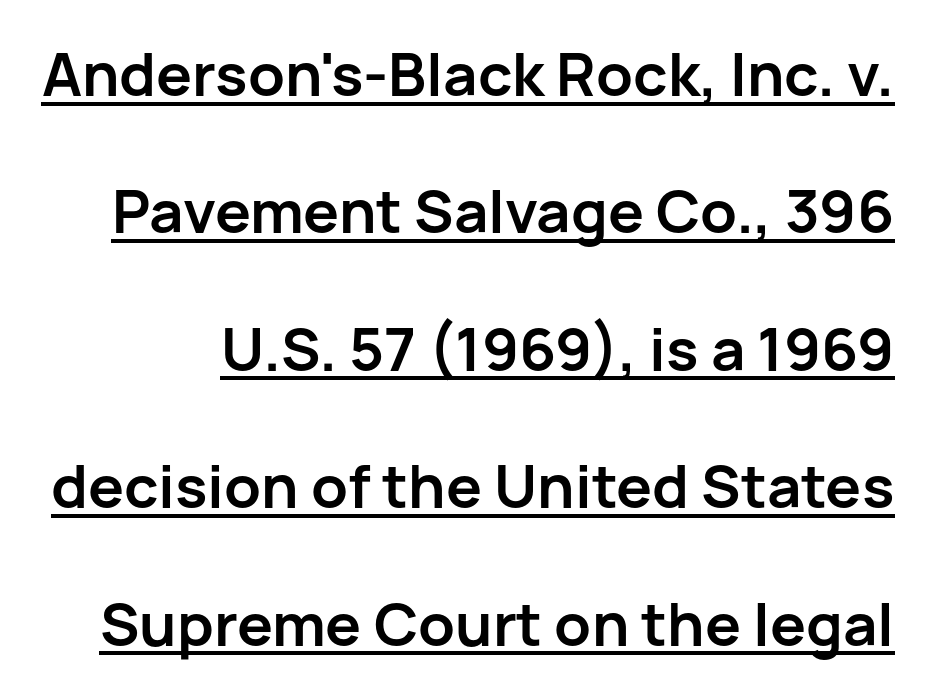
The image shows 60 px semibold sans-serif type, upright; set loose line spacing (2.29x), normal letter spacing, underlined; low stroke contrast and a medium x-height.
